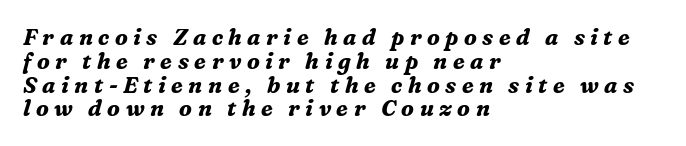
{"italic": "yes", "lean": "right", "slant_degrees": 16, "bold": "yes", "underline": "no", "align": "left", "line_spacing": "tight", "line_spacing_ratio": 1.08, "letter_spacing": "wide", "letter_spacing_em": 0.25, "glyph_px": 22}
